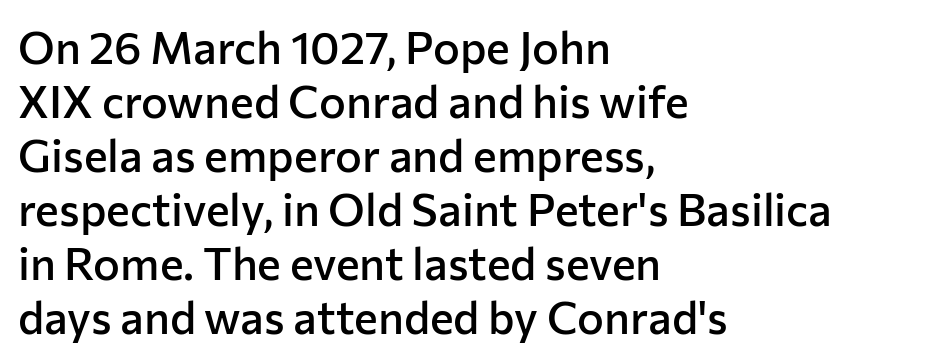
{"serif": "no", "italic": "no", "bold": "semi", "weight": "semibold", "width": "normal", "stroke_contrast": "low", "x_height": "medium", "monospaced": "no", "underline": "no", "align": "left", "line_spacing_ratio": 1.2, "letter_spacing": "normal", "letter_spacing_em": 0.0, "glyph_px": 45}
